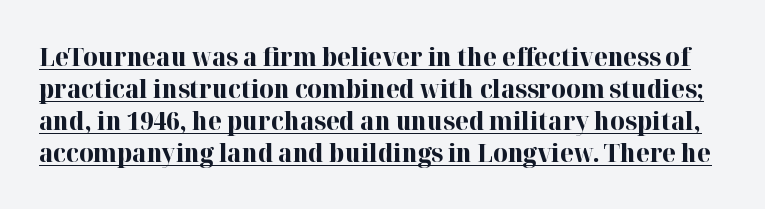
The sample's only ornament is a line tracing under the words. Rows of type keep a routine distance in the vertical direction. Short note: letters normally spaced. The typography opts for an upright posture over an oblique one. Strong, thick strokes mark this as bold type.
